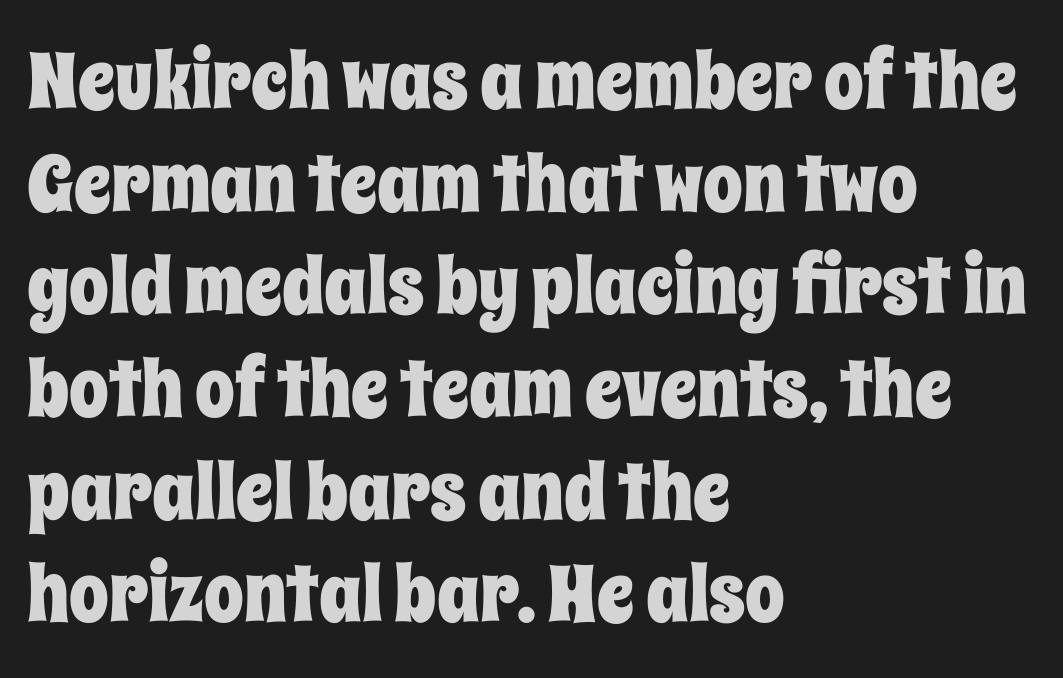
Q: Is the text italic (slanted)? A: No, it is upright.
Q: Is the text underlined? A: No.
Q: How is the paragraph aligned? A: Left-aligned.
Q: Is the spacing between letters normal or unusually wide? A: Normal.
Q: Is the spacing between lines tight, normal or loose? A: Normal.
Q: Width (condensed, normal, or wide)? A: Condensed.
Q: Stroke contrast? A: Low.
Q: x-height? A: Large.
Q: Monospaced? A: No.
